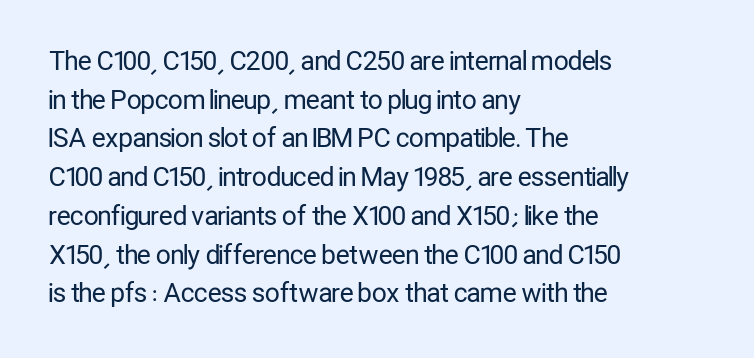
{"italic": "no", "bold": "no", "underline": "no", "align": "left", "line_spacing": "normal", "line_spacing_ratio": 1.49, "letter_spacing": "normal", "letter_spacing_em": 0.0, "glyph_px": 26}
